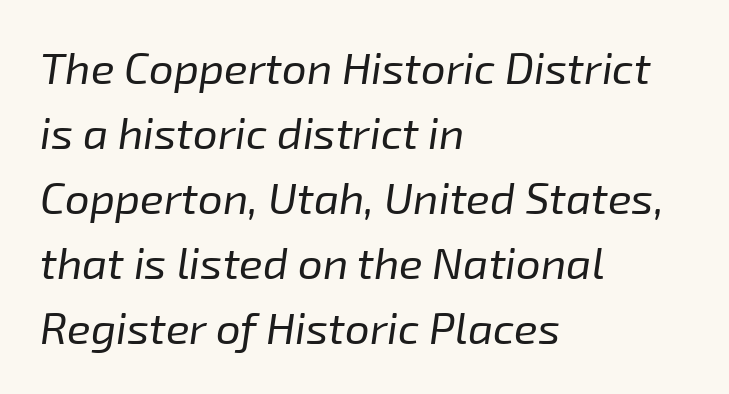
One-word summary of the alignment: left. The typography opts for an oblique posture over an upright one. Check under the words: just untouched page. The weight would be labelled regular, book, light, or lighter still. Is this a fixed-width face? No — the glyphs have proportional, varying widths.
